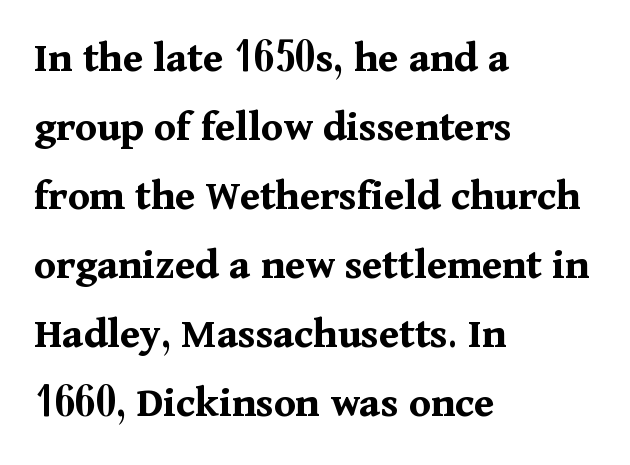
Just letters on the line, the space beneath them empty. Horizontal bands of white between lines are of average thickness. How heavy is the stroke? Heavy — this is a bold. Notice how the passage keeps a crisp vertical edge on the left only. A typesetter would mark this as roman, not italic.
